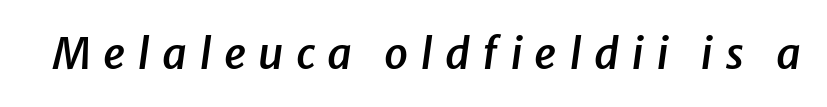
Q: Is the text bold? A: Semi-bold.
Q: Is the text italic (slanted)? A: Yes, it leans right by about 8 degrees.
Q: Is the text underlined? A: No.
Q: Is the spacing between letters normal or unusually wide? A: Unusually wide.
Q: Width (condensed, normal, or wide)? A: Normal.
Q: Stroke contrast? A: Low.
Q: x-height? A: Medium.
Q: Monospaced? A: No.
